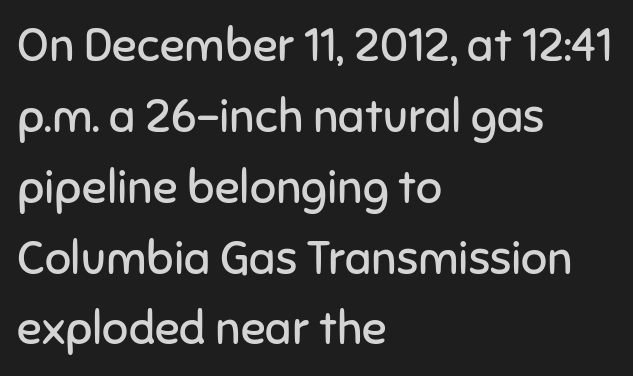
Q: Is the text bold? A: No.
Q: Is the text italic (slanted)? A: No, it is upright.
Q: Is the typeface a serif or a sans-serif typeface? A: Sans-serif.
Q: Is the text underlined? A: No.
Q: How is the paragraph aligned? A: Left-aligned.
Q: Is the spacing between letters normal or unusually wide? A: Normal.
Q: Is the spacing between lines tight, normal or loose? A: Normal.
Q: Width (condensed, normal, or wide)? A: Normal.
Q: Stroke contrast? A: Low.
Q: x-height? A: Medium.
Q: Monospaced? A: No.
